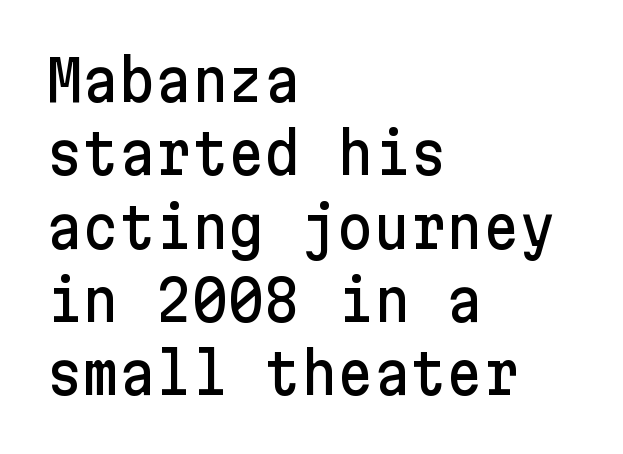
The image shows 56 px sans-serif type, upright; set left-aligned, normal line spacing (1.31x), normal letter spacing, not underlined; low stroke contrast and a medium x-height.
